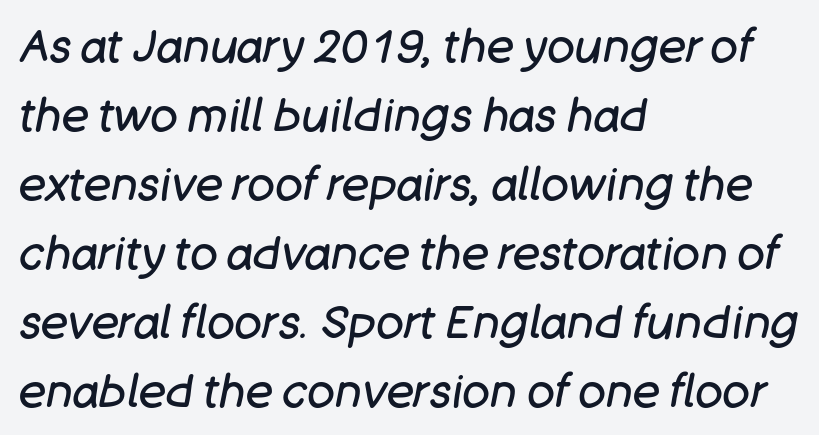
The image shows 46 px regular-weight type, italic (leaning right); set left-aligned, normal line spacing (1.5x), normal letter spacing, not underlined; low stroke contrast and a large x-height.
